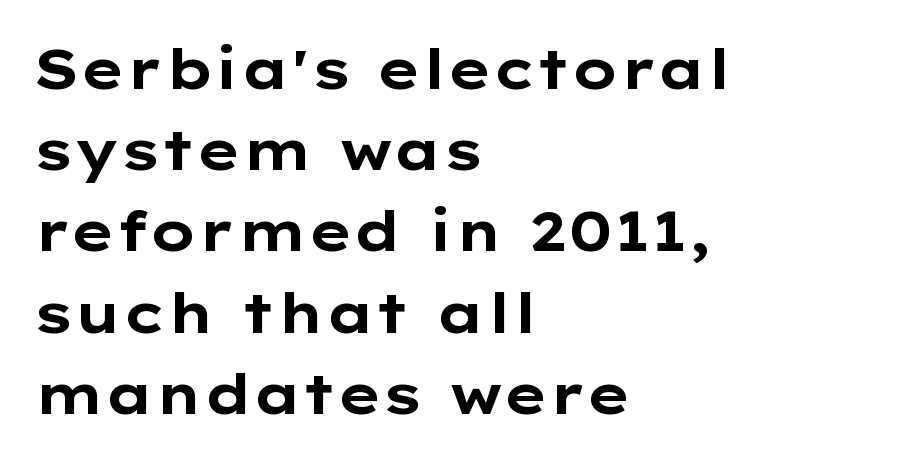
The rendering uses natural spacing where letterforms have individual widths. Serif or sans? Sans — the stroke terminals are bare. Every character sits straight up, as roman type does. Does the weight exceed regular? Yes, all the way to bold. The compositor pushed each line to the left boundary. The designer left line spacing at the default.
